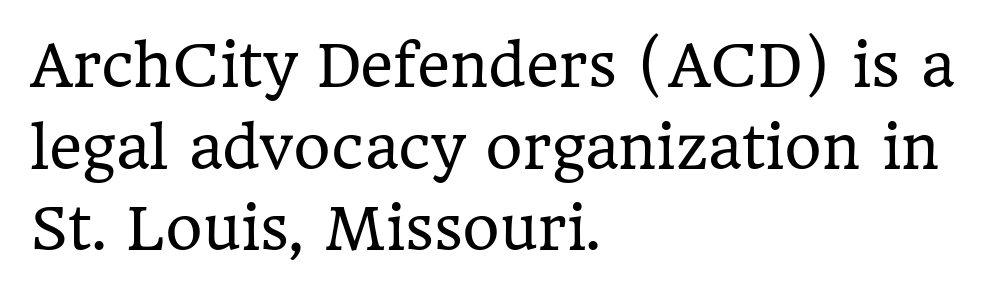
The image shows 57 px regular-weight serif type, upright; set left-aligned, normal line spacing (1.43x), normal letter spacing, not underlined; low stroke contrast and a medium x-height.
